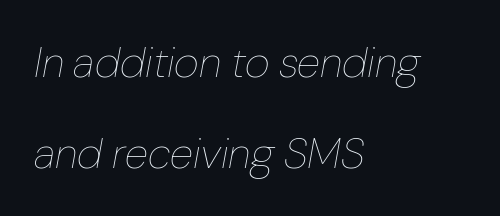
The image shows 43 px thin type, italic (leaning right); set left-aligned, loose line spacing (2.11x), normal letter spacing, not underlined; low stroke contrast and a medium x-height.
